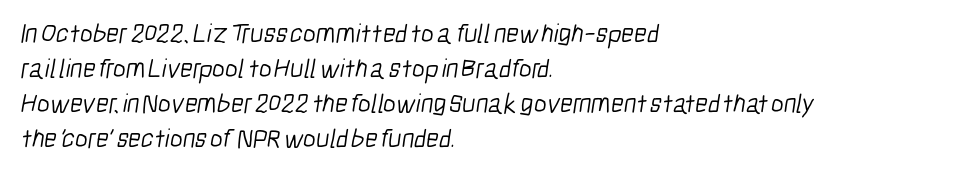
The image shows 27 px text type; set left-aligned, normal line spacing (1.3x), normal letter spacing, not underlined.
